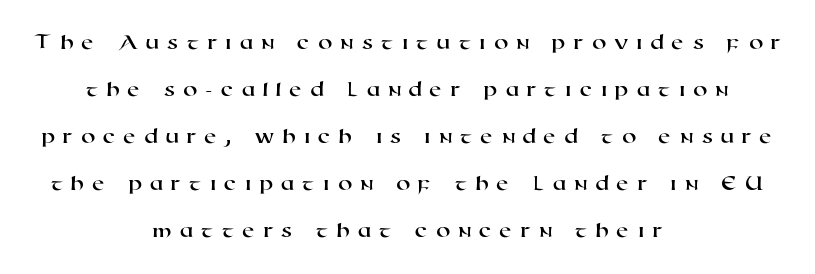
Q: Is the text underlined? A: No.
Q: How is the paragraph aligned? A: Centered.
Q: Is the spacing between letters normal or unusually wide? A: Unusually wide.
Q: Is the spacing between lines tight, normal or loose? A: Loose.
